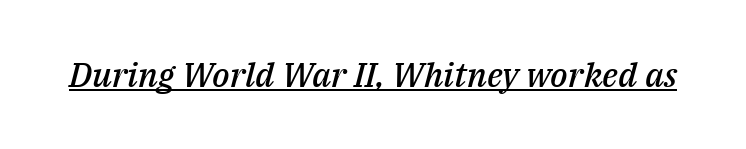
{"italic": "yes", "lean": "right", "slant_degrees": 14, "bold": "semi", "weight": "semibold", "width": "normal", "stroke_contrast": "medium", "x_height": "medium", "monospaced": "no", "underline": "yes", "letter_spacing": "normal", "letter_spacing_em": 0.0, "glyph_px": 34}
